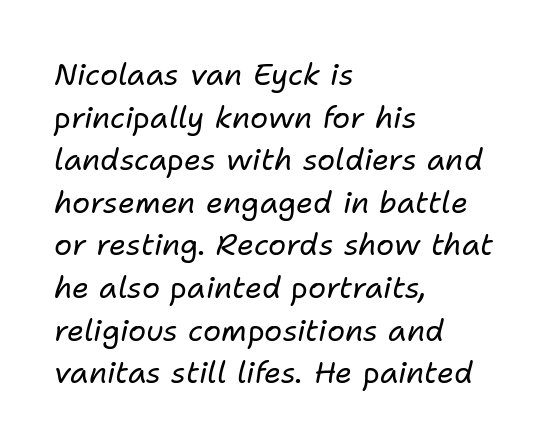
The image shows 30 px regular-weight type, italic (leaning right); set left-aligned, normal line spacing (1.42x), normal letter spacing, not underlined; low stroke contrast and a medium x-height.
